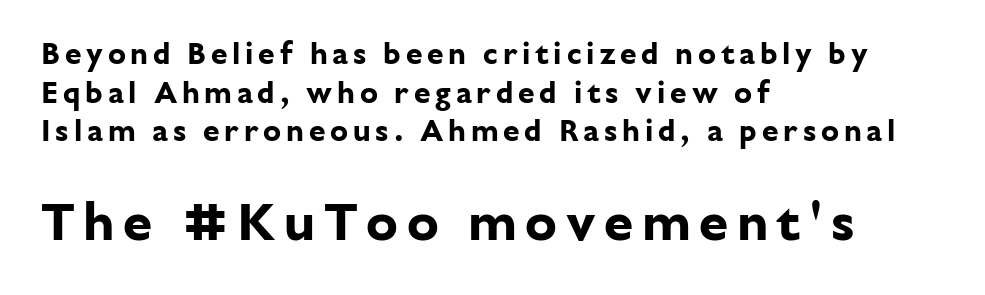
Here the designer chose a conventional face with non-uniform glyph widths. Weight: bold. The passage shown begins with its smaller block and ends with its larger one. A classic flush-left, rag-right setting is used for this passage. The rendering shows plain stroke endings on the letterforms — a sans-serif design. Is there much room between lines? A standard amount, neither cramped nor airy.
